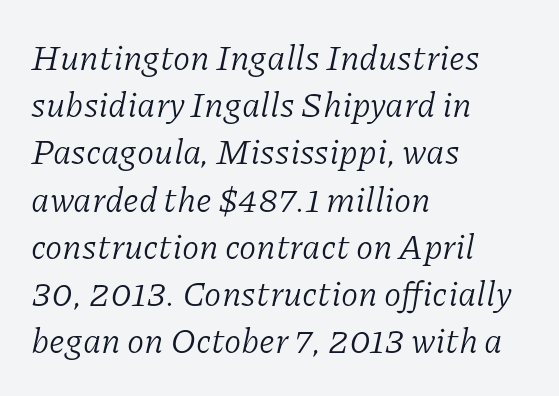
{"serif": "yes", "italic": "yes", "lean": "right", "slant_degrees": 11, "bold": "no", "weight": "light", "width": "normal", "stroke_contrast": "low", "x_height": "medium", "monospaced": "no", "underline": "no", "align": "left", "line_spacing": "normal", "line_spacing_ratio": 1.35, "letter_spacing": "normal", "letter_spacing_em": 0.0, "glyph_px": 35}
